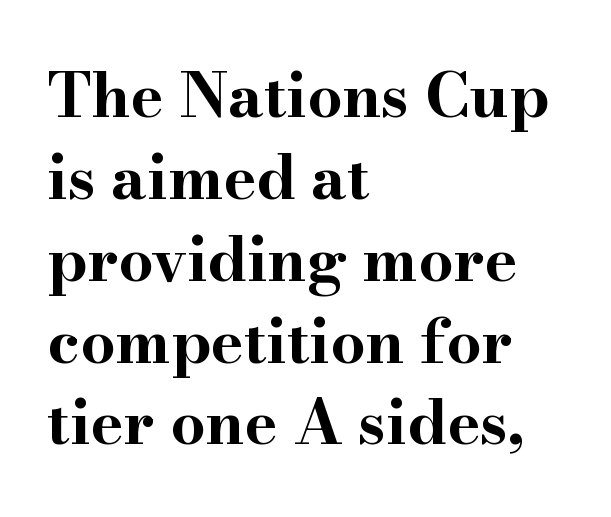
Q: Is the text bold? A: Yes.
Q: Is the text italic (slanted)? A: No, it is upright.
Q: Is the typeface a serif or a sans-serif typeface? A: Serif.
Q: Is the text underlined? A: No.
Q: How is the paragraph aligned? A: Left-aligned.
Q: Is the spacing between letters normal or unusually wide? A: Normal.
Q: Is the spacing between lines tight, normal or loose? A: Normal.
Q: Width (condensed, normal, or wide)? A: Wide.
Q: Stroke contrast? A: High.
Q: x-height? A: Small.
Q: Monospaced? A: No.
